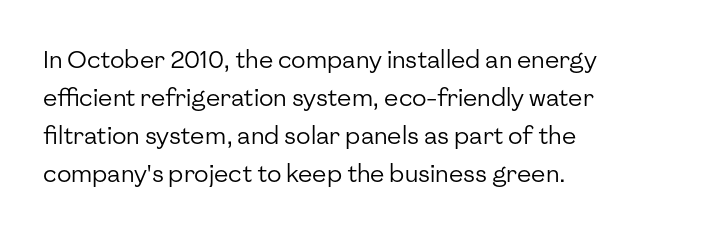
Q: Is the text bold? A: No.
Q: Is the text italic (slanted)? A: No, it is upright.
Q: Is the text underlined? A: No.
Q: How is the paragraph aligned? A: Left-aligned.
Q: Is the spacing between letters normal or unusually wide? A: Normal.
Q: Is the spacing between lines tight, normal or loose? A: Normal.
